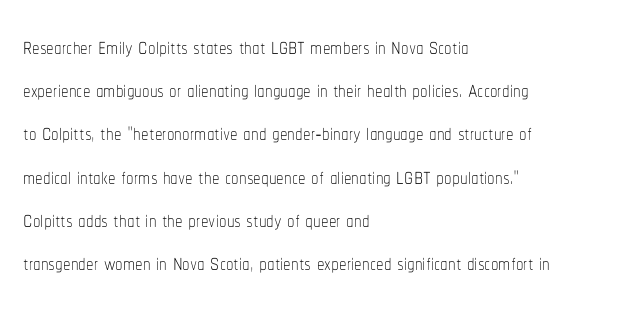
Q: Is the text bold? A: No.
Q: Is the text italic (slanted)? A: No, it is upright.
Q: Is the text underlined? A: No.
Q: How is the paragraph aligned? A: Left-aligned.
Q: Is the spacing between letters normal or unusually wide? A: Normal.
Q: Is the spacing between lines tight, normal or loose? A: Normal.
Q: Width (condensed, normal, or wide)? A: Condensed.
Q: Stroke contrast? A: Low.
Q: x-height? A: Medium.
Q: Monospaced? A: No.
